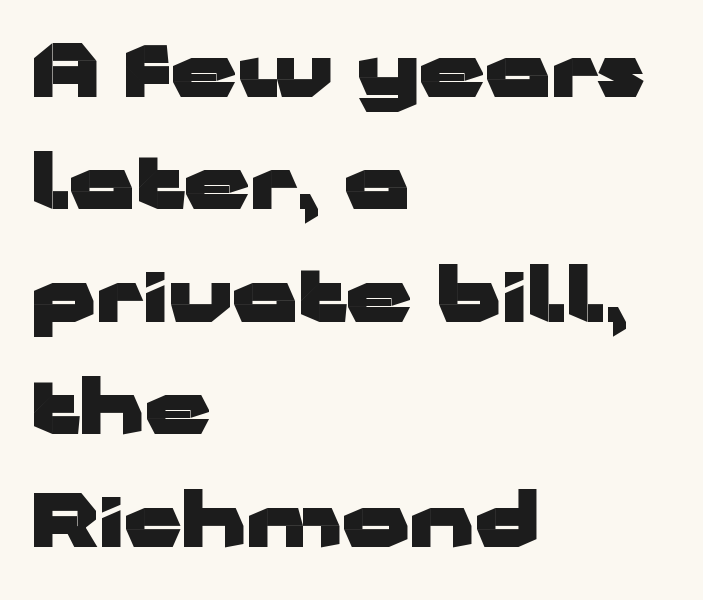
Q: Is the text bold? A: Yes.
Q: Is the text italic (slanted)? A: No, it is upright.
Q: Is the typeface a serif or a sans-serif typeface? A: Sans-serif.
Q: Is the text underlined? A: No.
Q: How is the paragraph aligned? A: Left-aligned.
Q: Is the spacing between letters normal or unusually wide? A: Normal.
Q: Is the spacing between lines tight, normal or loose? A: Normal.
Q: Width (condensed, normal, or wide)? A: Wide.
Q: Stroke contrast? A: Low.
Q: x-height? A: Medium.
Q: Monospaced? A: No.
